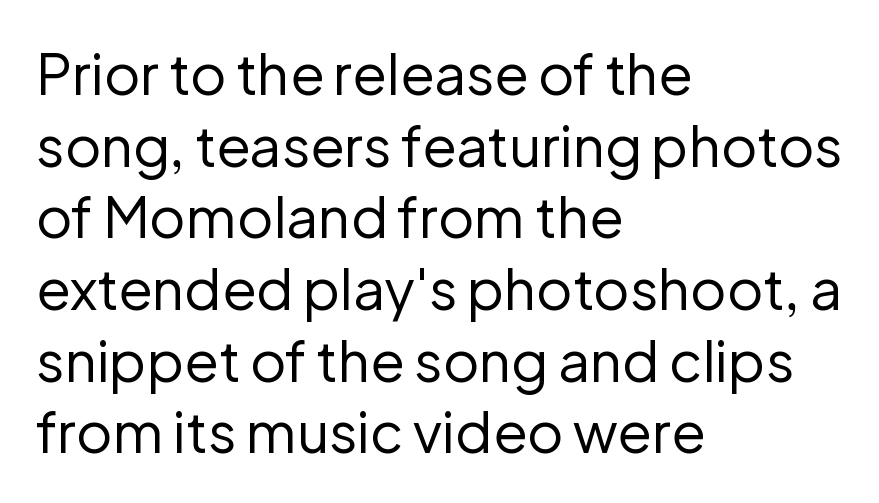
{"serif": "no", "italic": "no", "bold": "no", "weight": "regular", "width": "normal", "stroke_contrast": "low", "x_height": "medium", "monospaced": "no", "underline": "no", "align": "left", "line_spacing": "normal", "line_spacing_ratio": 1.28, "letter_spacing": "normal", "letter_spacing_em": 0.0, "glyph_px": 56}
